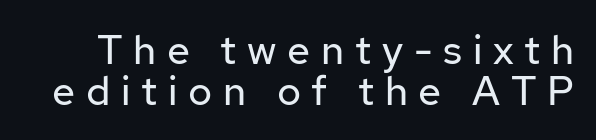
Q: Is the text bold? A: No.
Q: Is the text italic (slanted)? A: No, it is upright.
Q: Is the typeface a serif or a sans-serif typeface? A: Sans-serif.
Q: Is the text underlined? A: No.
Q: Is the spacing between letters normal or unusually wide? A: Unusually wide.
Q: Is the spacing between lines tight, normal or loose? A: Tight.
Q: Width (condensed, normal, or wide)? A: Normal.
Q: Stroke contrast? A: Low.
Q: x-height? A: Medium.
Q: Monospaced? A: No.
